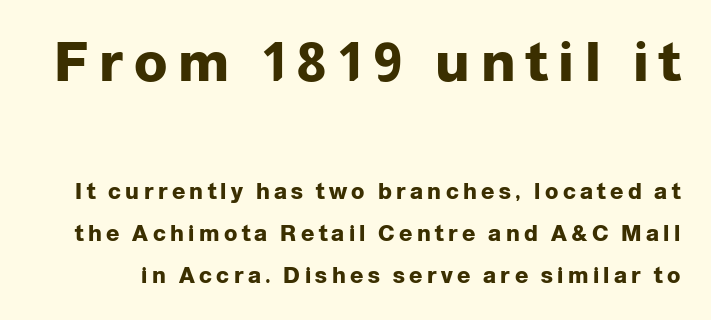
In this sample the first text group is rendered at the bigger scale. Vertical strokes here are truly vertical. Look at the stroke-to-counter ratio: heavy, a bold. Words appear elongated and porous because spacing is wide. The zone under the glyphs is completely vacant. These lines are composed in type without serifs.
